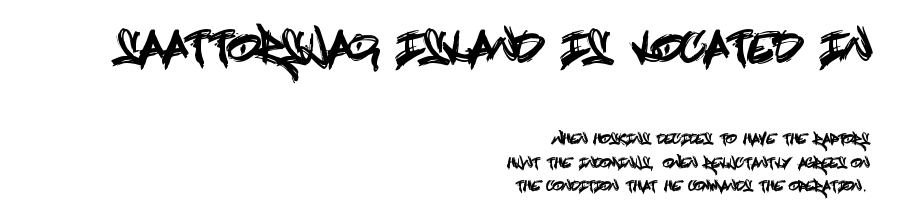
Q: Is the text italic (slanted)? A: Yes.
Q: Is the typeface a serif or a sans-serif typeface? A: Sans-serif.
Q: Is the text underlined? A: No.
Q: How is the paragraph aligned? A: Right-aligned.
Q: Is the spacing between letters normal or unusually wide? A: Normal.
Q: Is the spacing between lines tight, normal or loose? A: Normal.
Q: Which block of text is set in a larger size, the first (top) or the second (bottom)? A: The first (top) one.
Q: Width (condensed, normal, or wide)? A: Condensed.
Q: x-height? A: Large.
